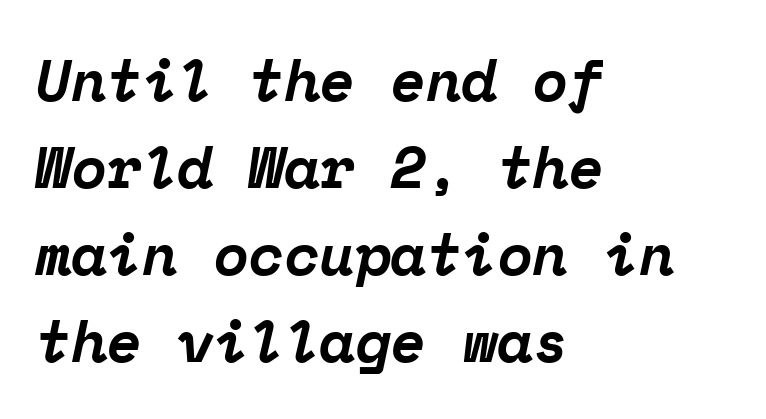
The image shows 58 px bold serif type, italic (leaning right), monospaced; set left-aligned, normal line spacing (1.5x), normal letter spacing, not underlined; low stroke contrast and a medium x-height.
